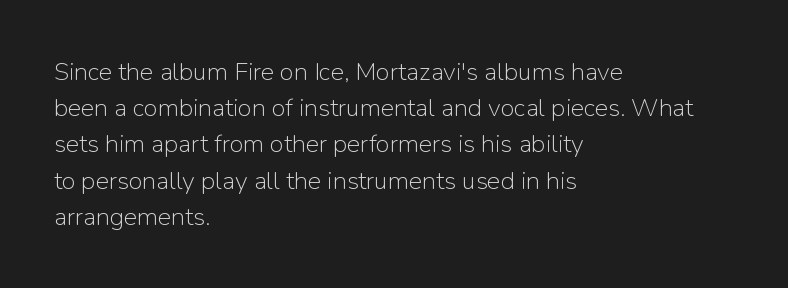
The cut favours lightness, reaching ordinary text weight at its darkest. Left-aligned paragraph, ragged on the right. There is no visible air inserted between adjacent glyphs. Has an underline been added? It has not. Upright lettering throughout. Leading matches the norm, producing a regular column.
